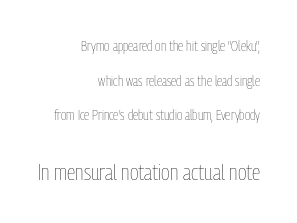
The image shows 22 px text type, upright; set right-aligned, loose line spacing (2.47x), normal letter spacing, not underlined; the second (bottom) block is 1.57x larger.
